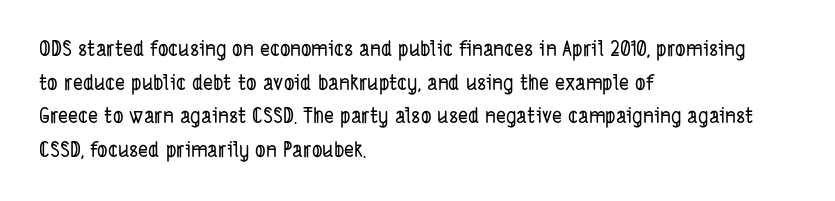
The image shows 21 px text type; set left-aligned, normal line spacing (1.6x), normal letter spacing, not underlined.
